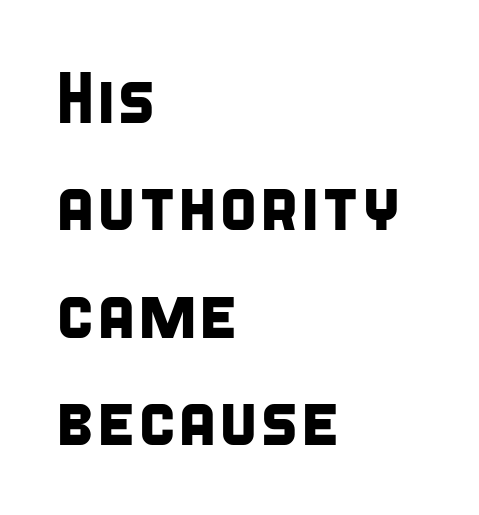
Q: Is the typeface a serif or a sans-serif typeface? A: Sans-serif.
Q: Is the text underlined? A: No.
Q: How is the paragraph aligned? A: Left-aligned.
Q: Is the spacing between letters normal or unusually wide? A: Normal.
Q: Is the spacing between lines tight, normal or loose? A: Normal.
Q: Width (condensed, normal, or wide)? A: Condensed.
Q: Stroke contrast? A: Low.
Q: x-height? A: Large.
Q: Monospaced? A: No.
